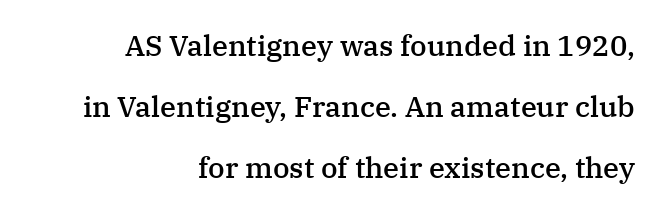
{"serif": "yes", "italic": "no", "bold": "semi", "weight": "semibold", "width": "normal", "stroke_contrast": "medium", "x_height": "medium", "monospaced": "no", "underline": "no", "align": "right", "line_spacing": "loose", "line_spacing_ratio": 2.11, "letter_spacing": "normal", "letter_spacing_em": 0.0, "glyph_px": 29}
